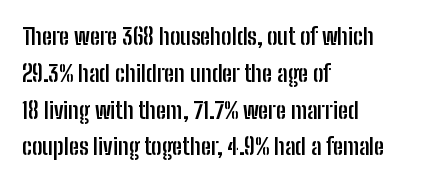
The image shows 23 px bold type, upright; set left-aligned, normal line spacing (1.6x), normal letter spacing, not underlined.
